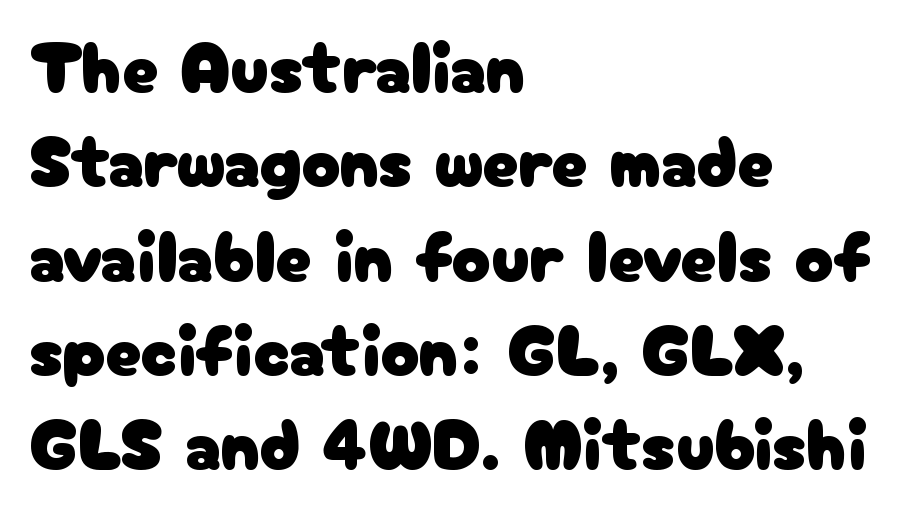
Q: Is the text italic (slanted)? A: No, it is upright.
Q: Is the typeface a serif or a sans-serif typeface? A: Sans-serif.
Q: Is the text underlined? A: No.
Q: How is the paragraph aligned? A: Left-aligned.
Q: Is the spacing between letters normal or unusually wide? A: Normal.
Q: Is the spacing between lines tight, normal or loose? A: Normal.
Q: Width (condensed, normal, or wide)? A: Normal.
Q: Stroke contrast? A: Low.
Q: x-height? A: Medium.
Q: Monospaced? A: No.
